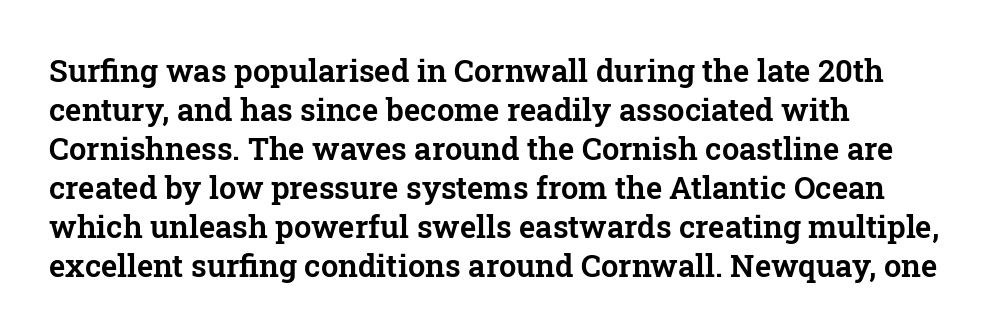
The image shows 31 px serif type, upright; set left-aligned, normal line spacing (1.26x), normal letter spacing, not underlined; low stroke contrast and a medium x-height.
